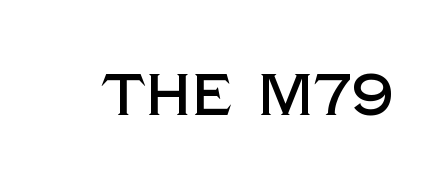
The horizontal fit of the characters is conventional and even. The face used here is proportionally spaced, like ordinary book or web type. The specimen reads as upright at a glance. Typographically, this falls in the sans-serif category. Anything drawn beneath the words? Only blank space.
